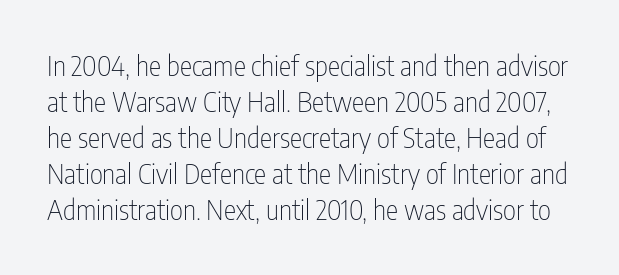
{"serif": "no", "italic": "no", "bold": "no", "weight": "thin", "width": "condensed", "stroke_contrast": "low", "x_height": "medium", "monospaced": "no", "underline": "no", "line_spacing": "normal", "line_spacing_ratio": 1.29, "letter_spacing": "normal", "letter_spacing_em": 0.0, "glyph_px": 28}
